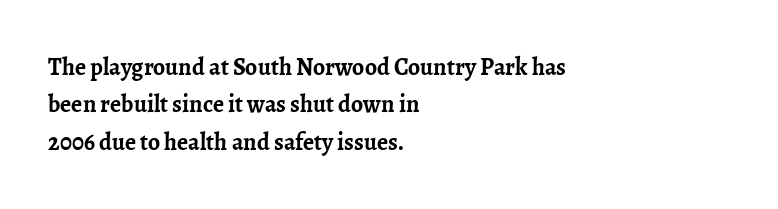
The image shows 24 px bold type, upright; set left-aligned, normal line spacing (1.56x), normal letter spacing, not underlined.
